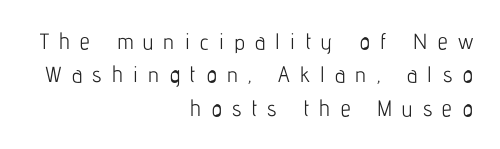
Has an underline been added? It has not. In terms of leading, this rendering sits right in the middle. Stroke mass is kept to a normal reading level or below. Short note: letters widely spaced. Alignment: flush right. It's the straight-up-and-down kind of type.
